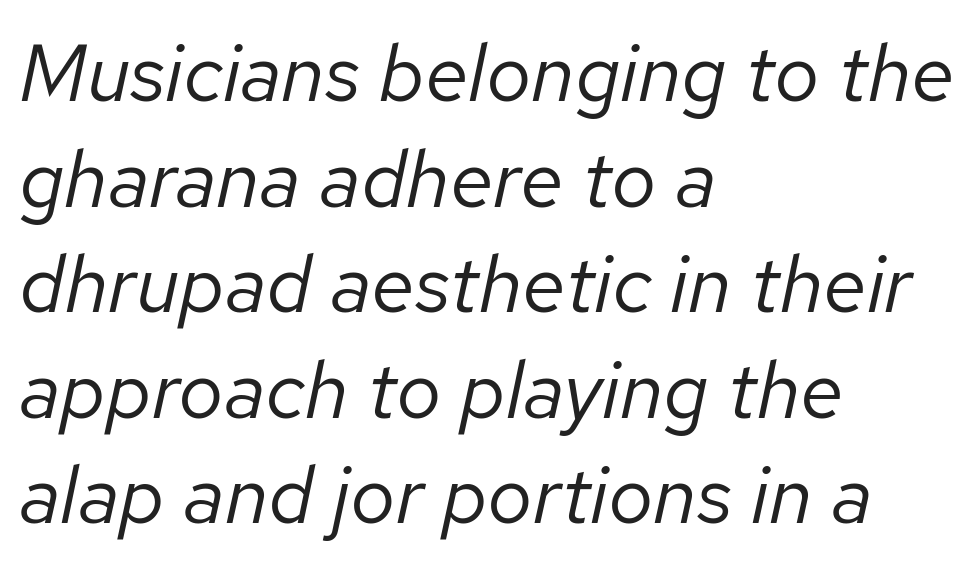
The image shows 80 px regular-weight type, italic (leaning right); set left-aligned, normal line spacing (1.32x), normal letter spacing, not underlined; low stroke contrast and a medium x-height.
